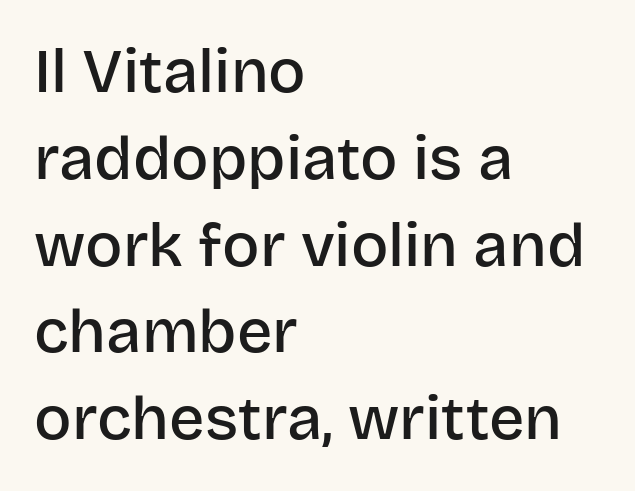
{"serif": "no", "italic": "no", "bold": "semi", "weight": "semibold", "width": "normal", "stroke_contrast": "low", "x_height": "large", "monospaced": "no", "underline": "no", "align": "left", "line_spacing": "normal", "line_spacing_ratio": 1.4, "letter_spacing": "normal", "letter_spacing_em": 0.0, "glyph_px": 62}
